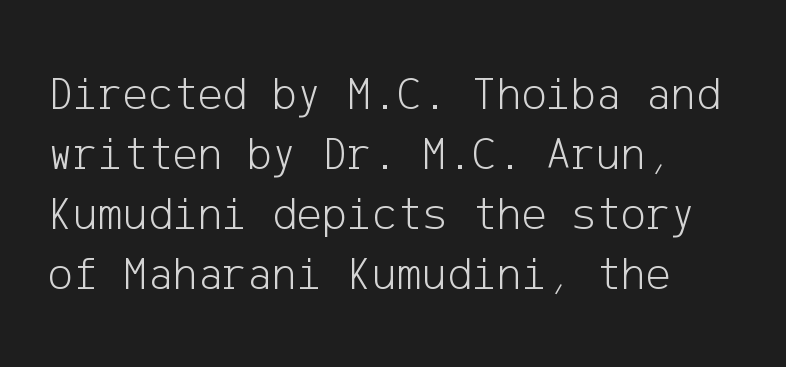
{"serif": "no", "italic": "no", "bold": "no", "weight": "light", "width": "normal", "stroke_contrast": "low", "x_height": "medium", "underline": "no", "line_spacing": "normal", "line_spacing_ratio": 1.28, "letter_spacing": "normal", "letter_spacing_em": 0.0, "glyph_px": 47}
